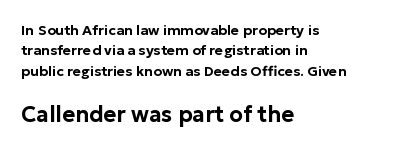
{"italic": "no", "underline": "no", "align": "left", "line_spacing": "normal", "line_spacing_ratio": 1.46, "letter_spacing": "normal", "letter_spacing_em": 0.0, "larger_block": "second", "size_ratio": 1.57, "glyph_px": 22}
